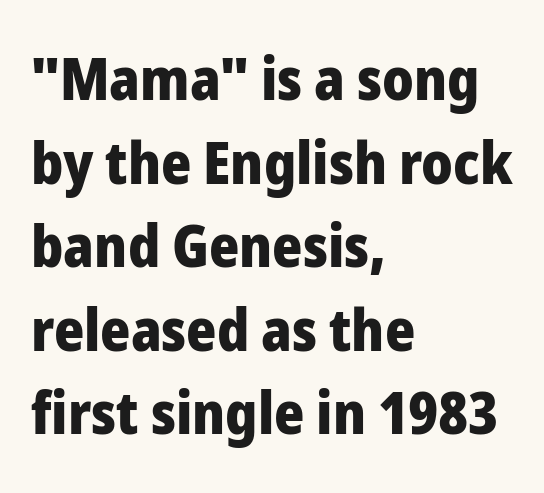
The image shows 58 px heavy sans-serif type, upright; set left-aligned, normal line spacing (1.44x), normal letter spacing, not underlined; low stroke contrast and a medium x-height.
